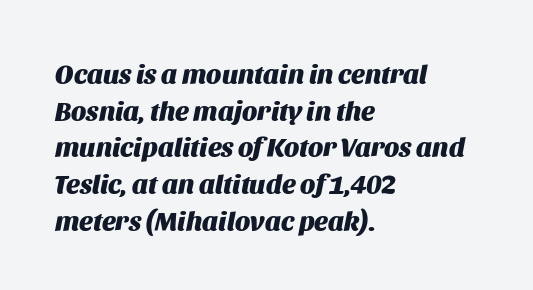
Look at the stroke-to-counter ratio: heavy, a bold. Underline: absent. These lines keep a tight, regular rhythm from letter to letter. Summary of vertical rhythm: regular, with standard interline spacing.
